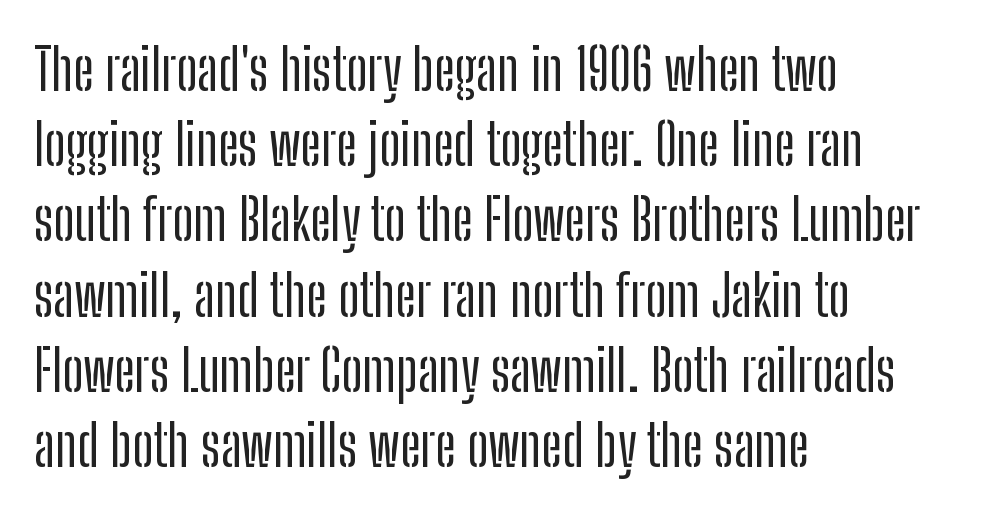
Q: Is the text italic (slanted)? A: No, it is upright.
Q: Is the typeface a serif or a sans-serif typeface? A: Sans-serif.
Q: Is the text underlined? A: No.
Q: How is the paragraph aligned? A: Left-aligned.
Q: Is the spacing between letters normal or unusually wide? A: Normal.
Q: Is the spacing between lines tight, normal or loose? A: Normal.
Q: Width (condensed, normal, or wide)? A: Condensed.
Q: Stroke contrast? A: Low.
Q: x-height? A: Medium.
Q: Monospaced? A: No.
